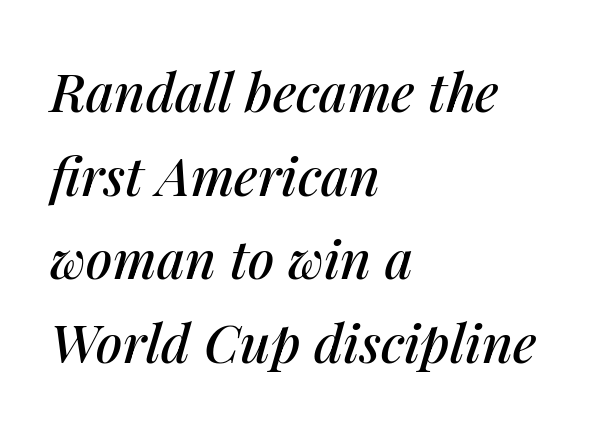
Each word holds together tightly as a unit, with standard inter-letter gaps. Successive baselines arrive at the customary interval. It's the slanting kind of type. The typesetter chose a ragged-right arrangement here. Spacing verdict: proportional, widths tailored to each character.
